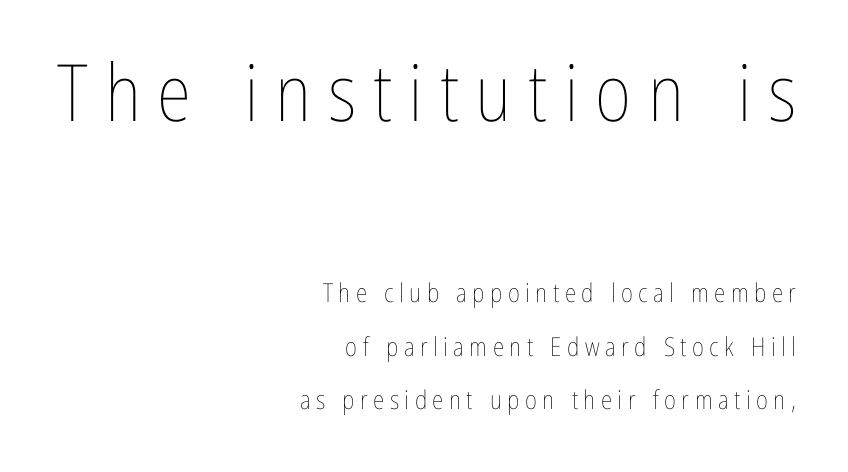
The image shows 79 px thin, condensed type, upright; set right-aligned, loose line spacing (2.07x), unusually wide letter spacing (+0.21 em), not underlined; the first (top) block is 3.04x larger; low stroke contrast and a medium x-height.
